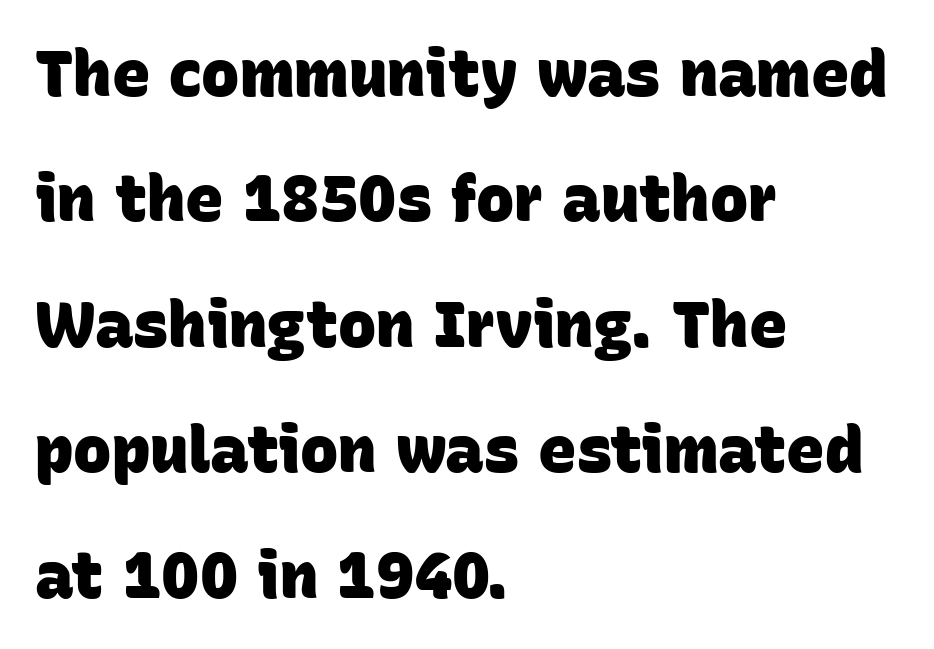
Q: Is the text bold? A: Yes.
Q: Is the typeface a serif or a sans-serif typeface? A: Sans-serif.
Q: Is the text underlined? A: No.
Q: How is the paragraph aligned? A: Left-aligned.
Q: Is the spacing between letters normal or unusually wide? A: Normal.
Q: Is the spacing between lines tight, normal or loose? A: Loose.
Q: Width (condensed, normal, or wide)? A: Normal.
Q: Stroke contrast? A: Low.
Q: x-height? A: Large.
Q: Monospaced? A: No.
